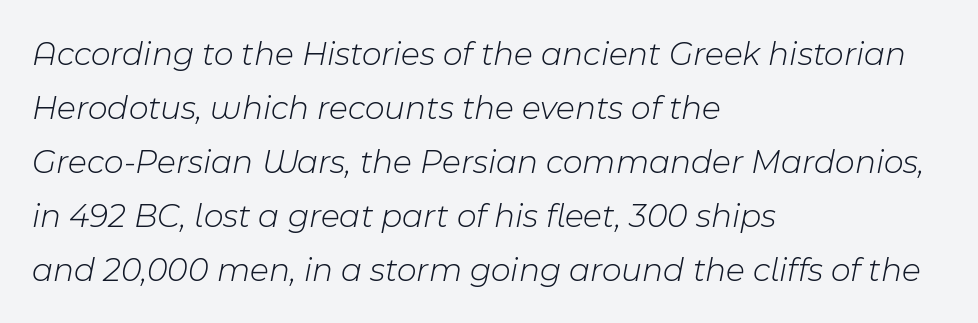
The image shows 34 px light type, italic (leaning right); set left-aligned, normal line spacing (1.59x), normal letter spacing, not underlined; low stroke contrast and a medium x-height.
